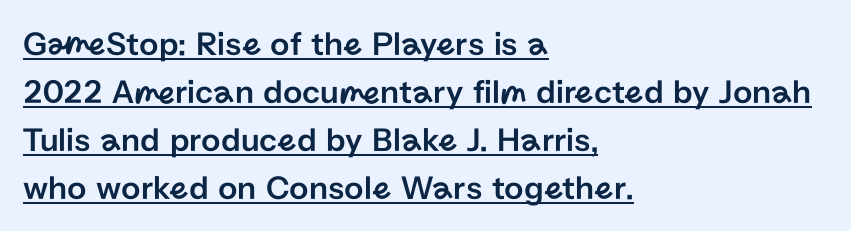
{"serif": "no", "italic": "no", "width": "normal", "stroke_contrast": "low", "x_height": "medium", "monospaced": "no", "underline": "yes", "align": "left", "line_spacing": "normal", "line_spacing_ratio": 1.41, "letter_spacing": "normal", "letter_spacing_em": 0.0, "glyph_px": 34}
